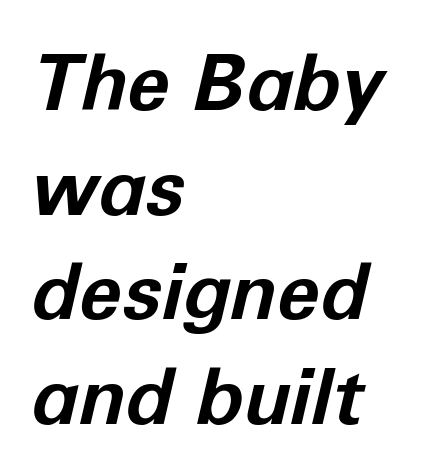
Q: Is the text bold? A: Yes.
Q: Is the text italic (slanted)? A: Yes, it leans right by about 12 degrees.
Q: Is the text underlined? A: No.
Q: How is the paragraph aligned? A: Left-aligned.
Q: Is the spacing between letters normal or unusually wide? A: Normal.
Q: Is the spacing between lines tight, normal or loose? A: Normal.
Q: Width (condensed, normal, or wide)? A: Normal.
Q: Stroke contrast? A: Low.
Q: x-height? A: Medium.
Q: Monospaced? A: No.
